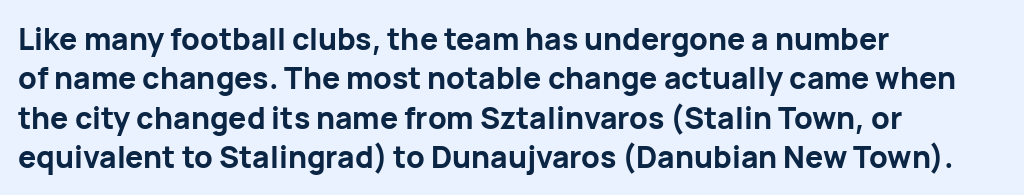
{"serif": "no", "italic": "no", "bold": "yes", "weight": "bold", "width": "normal", "stroke_contrast": "low", "x_height": "medium", "monospaced": "no", "underline": "no", "align": "left", "line_spacing": "normal", "line_spacing_ratio": 1.31, "letter_spacing": "normal", "letter_spacing_em": 0.0, "glyph_px": 30}
